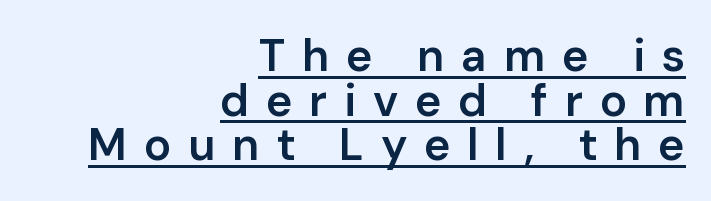
Q: Is the text bold? A: Semi-bold.
Q: Is the text italic (slanted)? A: No, it is upright.
Q: Is the typeface a serif or a sans-serif typeface? A: Sans-serif.
Q: Is the text underlined? A: Yes.
Q: How is the paragraph aligned? A: Right-aligned.
Q: Is the spacing between letters normal or unusually wide? A: Unusually wide.
Q: Is the spacing between lines tight, normal or loose? A: Tight.
Q: Width (condensed, normal, or wide)? A: Normal.
Q: Stroke contrast? A: Low.
Q: x-height? A: Medium.
Q: Monospaced? A: No.
